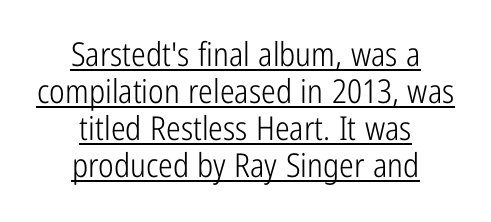
{"serif": "no", "italic": "no", "bold": "no", "weight": "light", "width": "condensed", "stroke_contrast": "low", "x_height": "medium", "monospaced": "no", "underline": "yes", "align": "center", "line_spacing": "tight", "line_spacing_ratio": 1.12, "letter_spacing": "normal", "letter_spacing_em": 0.0, "glyph_px": 33}
